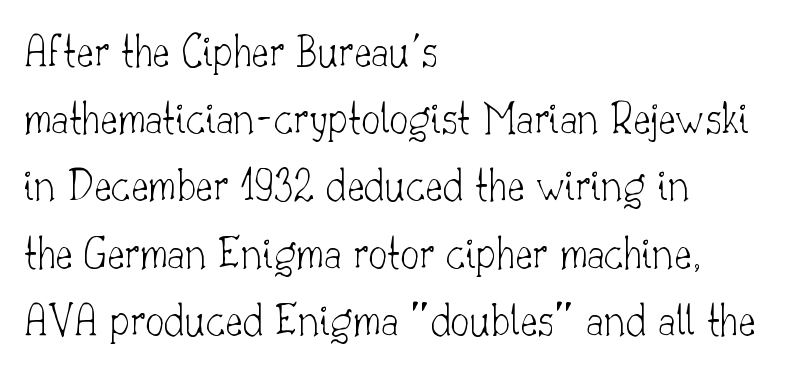
{"serif": "yes", "italic": "no", "bold": "no", "weight": "thin", "width": "normal", "stroke_contrast": "low", "x_height": "small", "monospaced": "no", "underline": "no", "align": "left", "line_spacing": "normal", "line_spacing_ratio": 1.43, "letter_spacing": "normal", "letter_spacing_em": 0.0, "glyph_px": 47}
